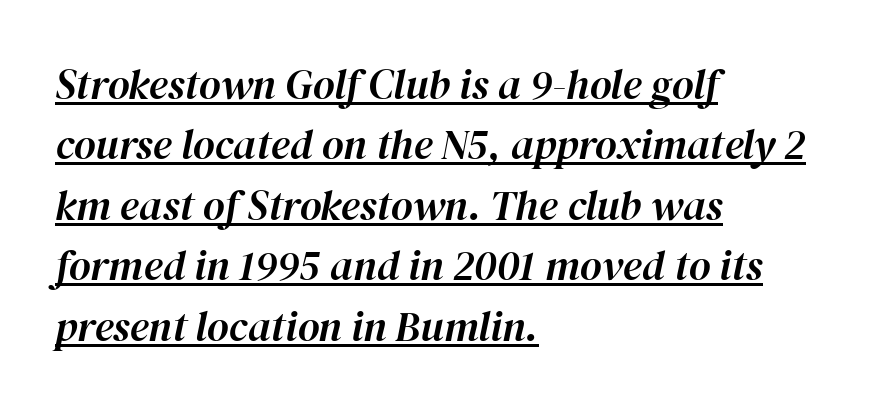
Q: Is the text italic (slanted)? A: Yes, it leans right by about 12 degrees.
Q: Is the text underlined? A: Yes.
Q: How is the paragraph aligned? A: Left-aligned.
Q: Is the spacing between letters normal or unusually wide? A: Normal.
Q: Is the spacing between lines tight, normal or loose? A: Normal.
Q: Width (condensed, normal, or wide)? A: Normal.
Q: Stroke contrast? A: High.
Q: x-height? A: Medium.
Q: Monospaced? A: No.
